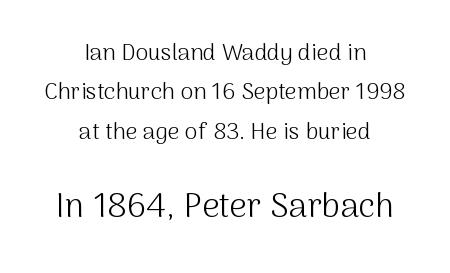
The passage is arranged like a title page — every line centered. Font category for this specimen: sans-serif. The rendering uses natural spacing where letterforms have individual widths. The letters stand straight up with perfectly vertical stems.
